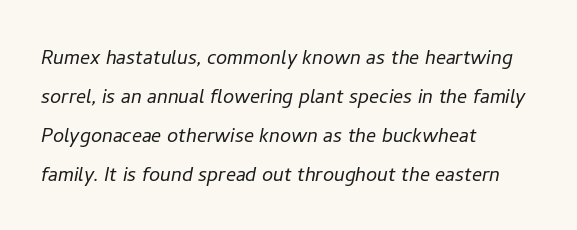
{"italic": "yes", "lean": "right", "slant_degrees": 11, "bold": "no", "underline": "no", "align": "left", "line_spacing": "normal", "line_spacing_ratio": 1.56, "letter_spacing": "normal", "letter_spacing_em": 0.0, "glyph_px": 25}
